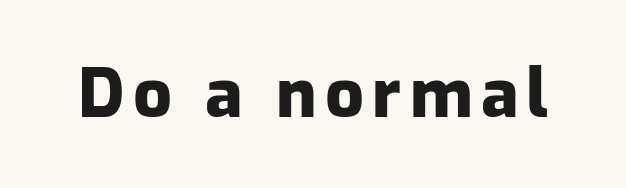
Q: Is the text bold? A: Yes.
Q: Is the text italic (slanted)? A: No, it is upright.
Q: Is the typeface a serif or a sans-serif typeface? A: Sans-serif.
Q: Is the text underlined? A: No.
Q: Width (condensed, normal, or wide)? A: Normal.
Q: Stroke contrast? A: Low.
Q: x-height? A: Medium.
Q: Monospaced? A: No.
